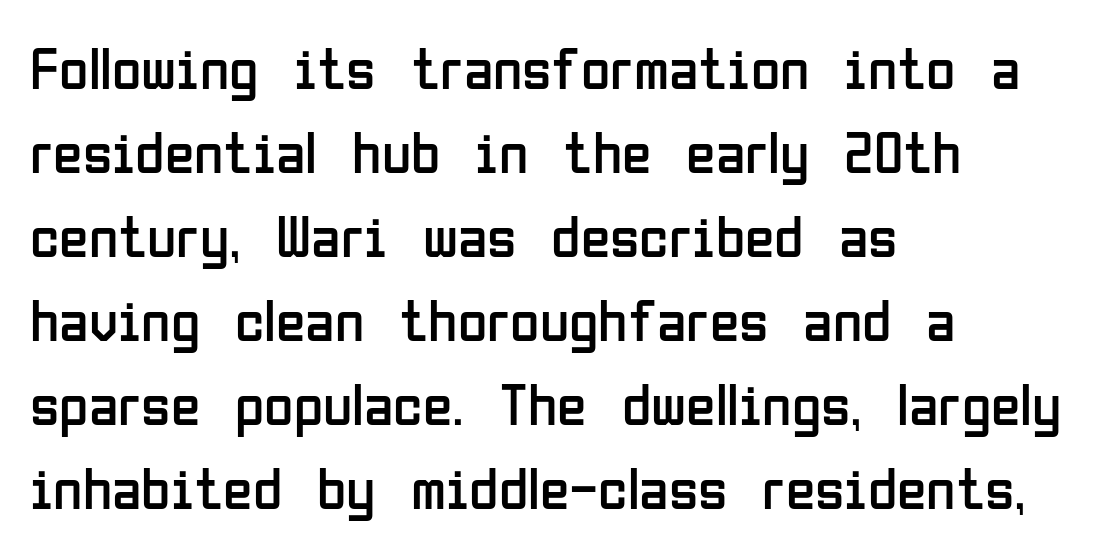
Q: Is the text bold? A: No.
Q: Is the text italic (slanted)? A: No, it is upright.
Q: Is the typeface a serif or a sans-serif typeface? A: Sans-serif.
Q: Is the text underlined? A: No.
Q: How is the paragraph aligned? A: Left-aligned.
Q: Is the spacing between letters normal or unusually wide? A: Normal.
Q: Is the spacing between lines tight, normal or loose? A: Normal.
Q: Width (condensed, normal, or wide)? A: Condensed.
Q: Stroke contrast? A: Low.
Q: x-height? A: Medium.
Q: Monospaced? A: No.
